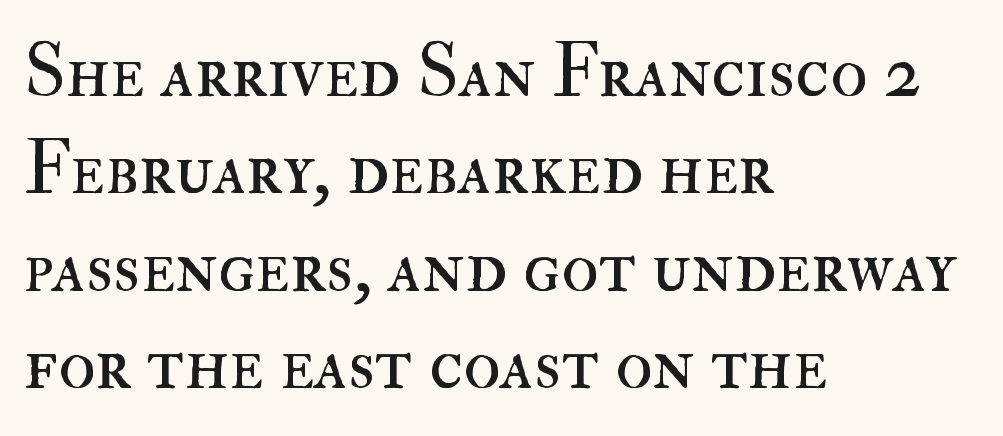
Q: Is the text bold? A: No.
Q: Is the text italic (slanted)? A: No, it is upright.
Q: Is the text underlined? A: No.
Q: How is the paragraph aligned? A: Left-aligned.
Q: Is the spacing between letters normal or unusually wide? A: Normal.
Q: Is the spacing between lines tight, normal or loose? A: Normal.
Q: Width (condensed, normal, or wide)? A: Normal.
Q: Stroke contrast? A: High.
Q: x-height? A: Small.
Q: Monospaced? A: No.
